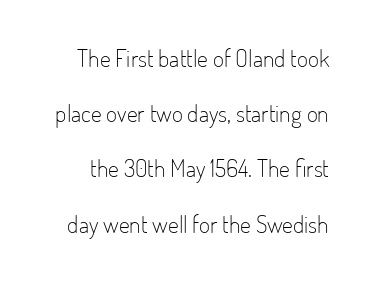
Letters have the restrained weight of plain body copy at most. Posture: straight, roman, zero tilt. In terms of leading, this rendering errs on the spacious side. The passage shown is not underscored anywhere. The line texture is even and compact thanks to regular tracking.
